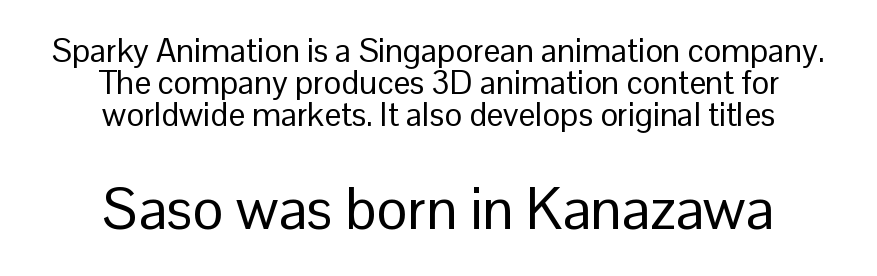
{"serif": "no", "italic": "no", "bold": "no", "weight": "regular", "width": "normal", "stroke_contrast": "low", "x_height": "medium", "monospaced": "no", "underline": "no", "align": "center", "line_spacing": "tight", "line_spacing_ratio": 0.97, "letter_spacing": "normal", "letter_spacing_em": 0.0, "larger_block": "second", "size_ratio": 1.76, "glyph_px": 58}
